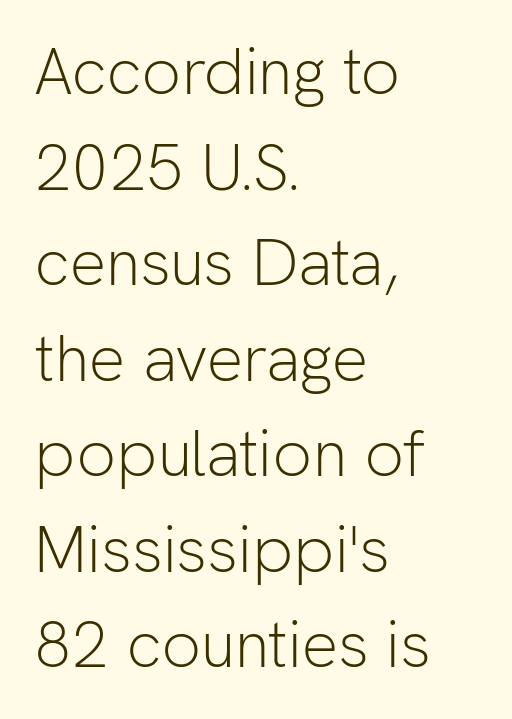
{"serif": "no", "italic": "no", "bold": "no", "weight": "light", "width": "normal", "stroke_contrast": "low", "x_height": "medium", "monospaced": "no", "underline": "no", "align": "left", "line_spacing": "normal", "line_spacing_ratio": 1.47, "letter_spacing": "normal", "letter_spacing_em": 0.0, "glyph_px": 65}
